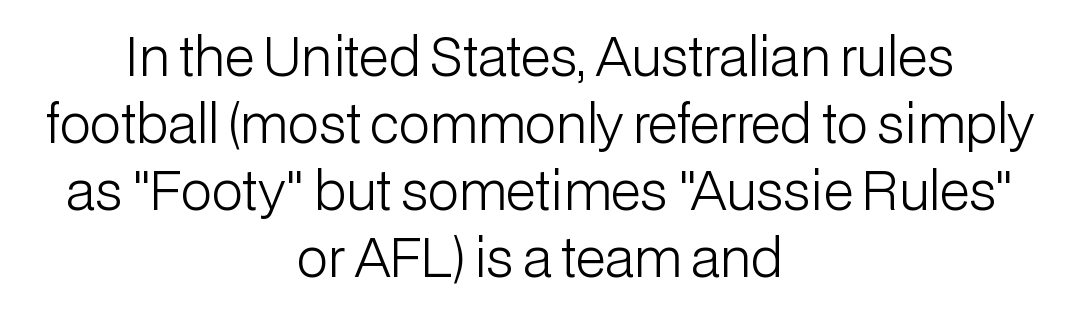
{"serif": "no", "italic": "no", "bold": "no", "weight": "light", "width": "normal", "stroke_contrast": "low", "x_height": "medium", "monospaced": "no", "underline": "no", "align": "center", "line_spacing": "normal", "line_spacing_ratio": 1.29, "letter_spacing": "normal", "letter_spacing_em": 0.0, "glyph_px": 52}
